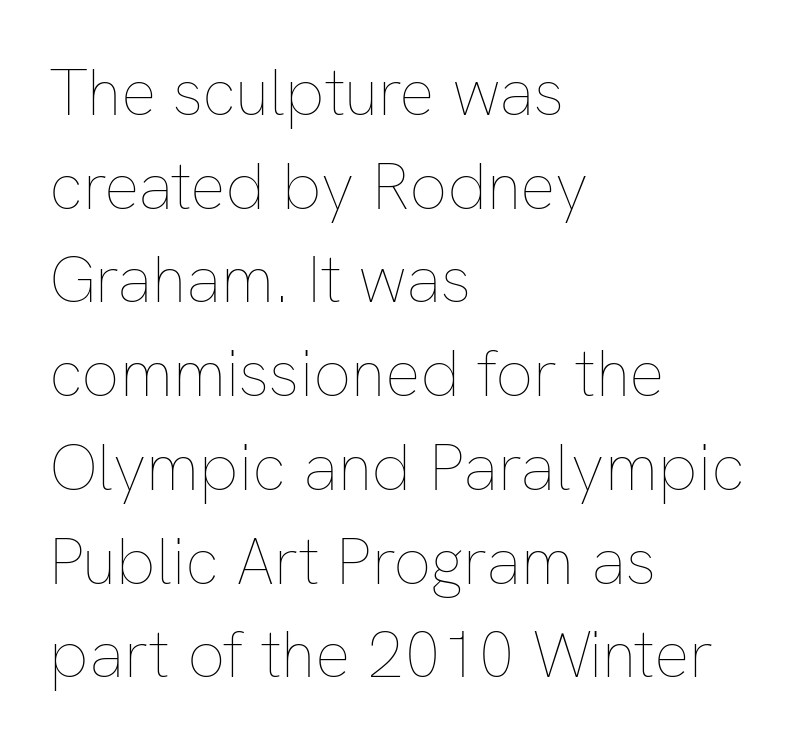
Q: Is the text bold? A: No.
Q: Is the text italic (slanted)? A: No, it is upright.
Q: Is the text underlined? A: No.
Q: How is the paragraph aligned? A: Left-aligned.
Q: Is the spacing between letters normal or unusually wide? A: Normal.
Q: Is the spacing between lines tight, normal or loose? A: Normal.
Q: Width (condensed, normal, or wide)? A: Normal.
Q: Stroke contrast? A: Low.
Q: x-height? A: Medium.
Q: Monospaced? A: No.
